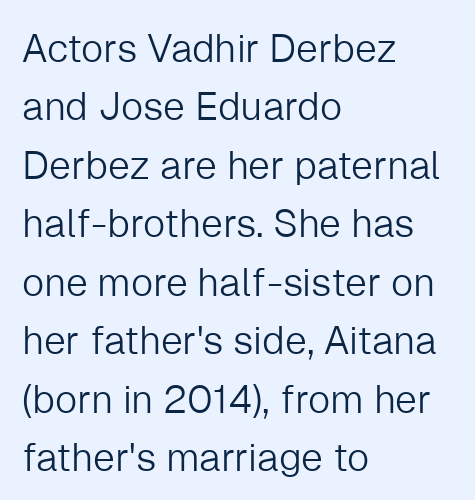
Q: Is the text bold? A: No.
Q: Is the text italic (slanted)? A: No, it is upright.
Q: Is the typeface a serif or a sans-serif typeface? A: Sans-serif.
Q: Is the text underlined? A: No.
Q: How is the paragraph aligned? A: Left-aligned.
Q: Is the spacing between letters normal or unusually wide? A: Normal.
Q: Is the spacing between lines tight, normal or loose? A: Normal.
Q: Width (condensed, normal, or wide)? A: Normal.
Q: Stroke contrast? A: Low.
Q: x-height? A: Medium.
Q: Monospaced? A: No.
